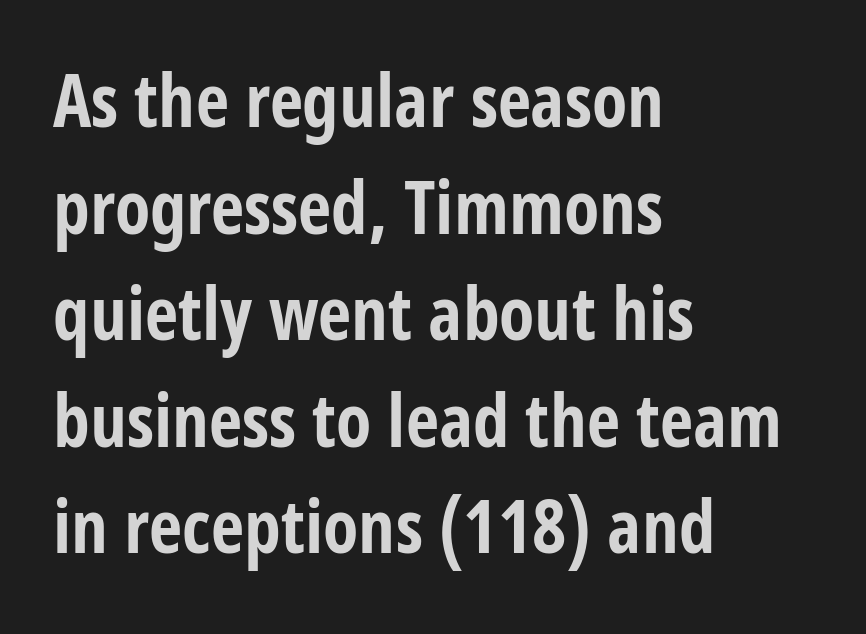
{"serif": "no", "italic": "no", "bold": "yes", "weight": "bold", "width": "condensed", "stroke_contrast": "low", "x_height": "large", "monospaced": "no", "underline": "no", "align": "left", "line_spacing": "normal", "line_spacing_ratio": 1.46, "letter_spacing": "normal", "letter_spacing_em": 0.0, "glyph_px": 73}
